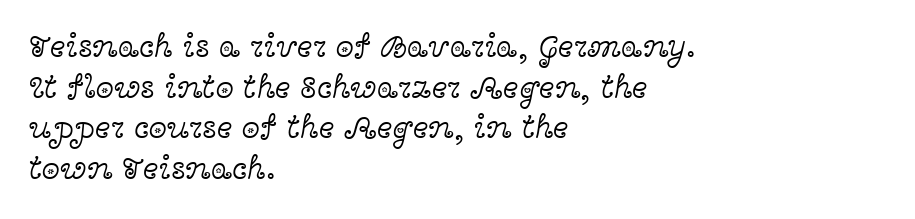
Q: Is the text bold? A: No.
Q: Is the text italic (slanted)? A: No, it is upright.
Q: Is the typeface a serif or a sans-serif typeface? A: Serif.
Q: Is the text underlined? A: No.
Q: How is the paragraph aligned? A: Left-aligned.
Q: Is the spacing between letters normal or unusually wide? A: Normal.
Q: Width (condensed, normal, or wide)? A: Wide.
Q: x-height? A: Medium.
Q: Monospaced? A: No.
